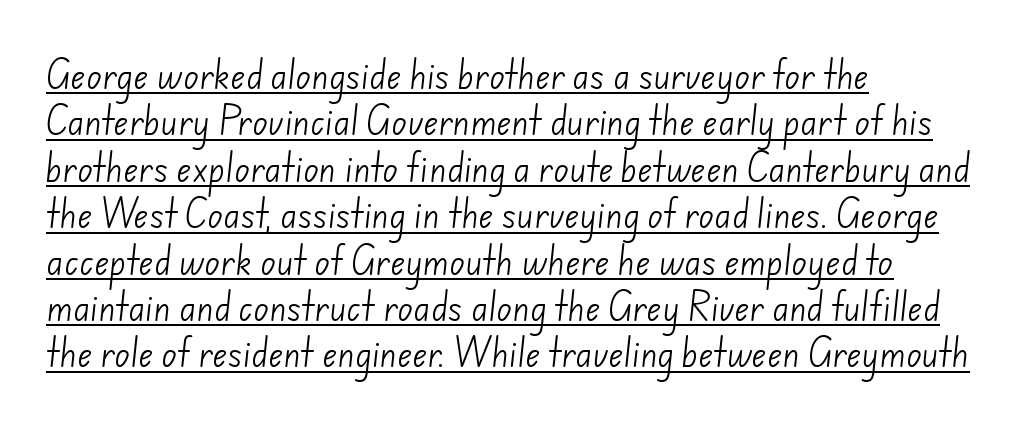
Q: Is the text bold? A: No.
Q: Is the typeface a serif or a sans-serif typeface? A: Sans-serif.
Q: Is the text underlined? A: Yes.
Q: How is the paragraph aligned? A: Left-aligned.
Q: Is the spacing between letters normal or unusually wide? A: Normal.
Q: Is the spacing between lines tight, normal or loose? A: Normal.
Q: Width (condensed, normal, or wide)? A: Normal.
Q: Stroke contrast? A: Low.
Q: x-height? A: Small.
Q: Monospaced? A: No.
